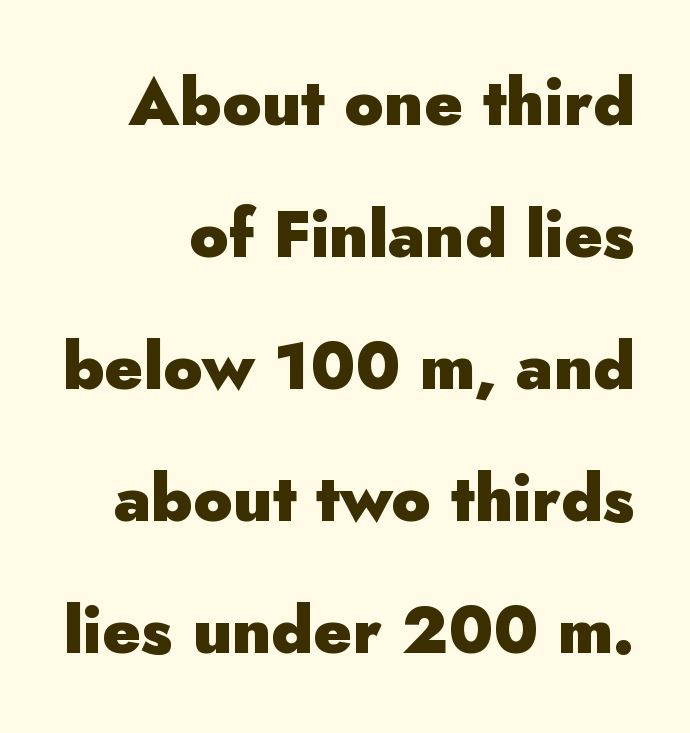
{"serif": "no", "italic": "no", "bold": "yes", "weight": "heavy", "width": "normal", "stroke_contrast": "low", "x_height": "small", "monospaced": "no", "underline": "no", "align": "right", "line_spacing": "loose", "line_spacing_ratio": 2.03, "letter_spacing": "normal", "letter_spacing_em": 0.0, "glyph_px": 65}
